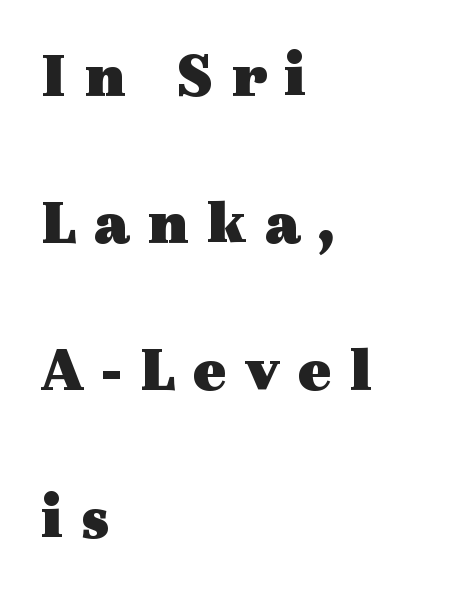
The image shows 64 px heavy, wide serif type, upright; set left-aligned, loose line spacing (2.3x), unusually wide letter spacing (+0.27 em), not underlined; a medium x-height.
